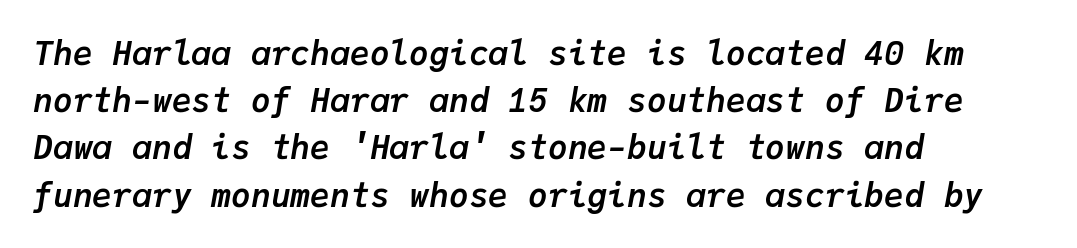
{"italic": "yes", "lean": "right", "slant_degrees": 9, "bold": "yes", "weight": "semibold", "width": "normal", "stroke_contrast": "low", "x_height": "medium", "monospaced": "yes", "underline": "no", "align": "left", "line_spacing": "normal", "line_spacing_ratio": 1.43, "letter_spacing": "normal", "letter_spacing_em": 0.0, "glyph_px": 33}
